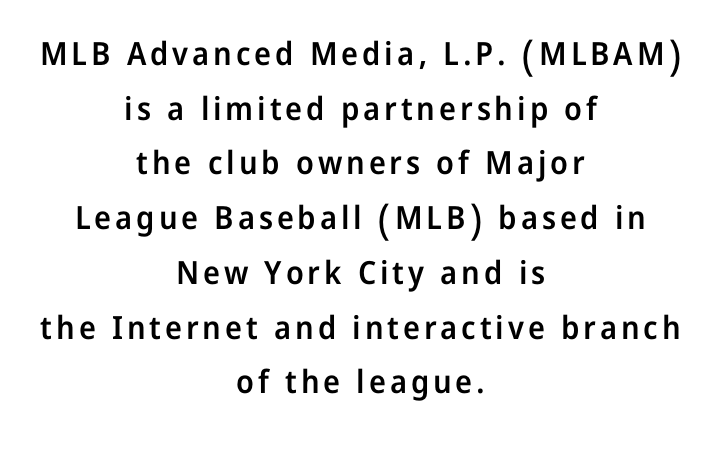
{"serif": "no", "italic": "no", "bold": "semi", "weight": "semibold", "width": "normal", "stroke_contrast": "low", "x_height": "medium", "monospaced": "no", "underline": "no", "align": "center", "line_spacing_ratio": 1.71, "glyph_px": 32}
